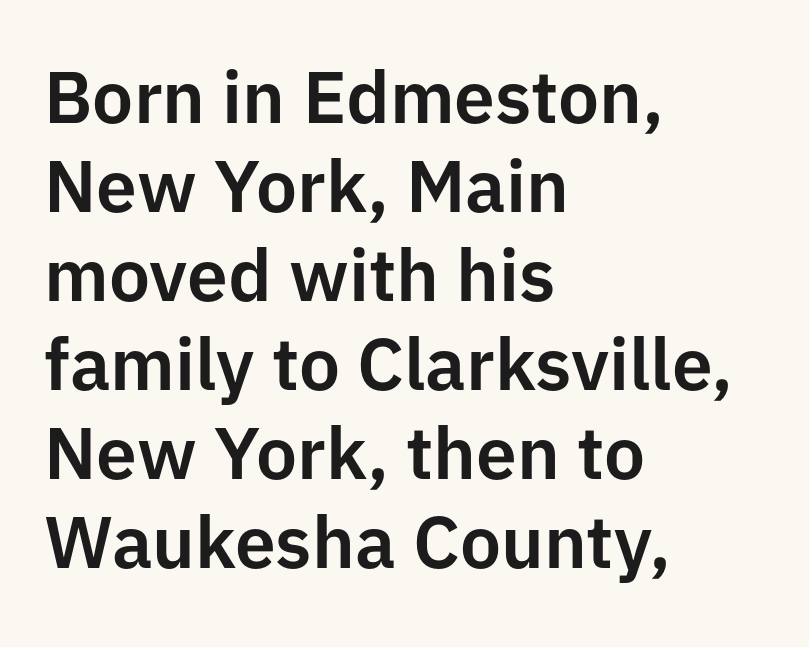
The image shows 73 px sans-serif type, upright; set left-aligned, line spacing 1.22x, normal letter spacing, not underlined; low stroke contrast and a medium x-height.
